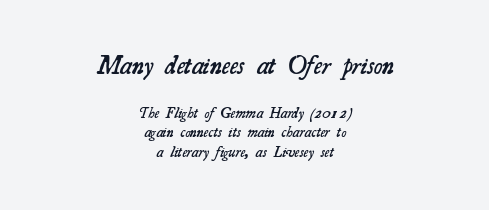
Whoever set this made the first block the dominant, larger element. Caption: multi-line text, centered on the measure. A typesetter would call this leading conventional body-copy spacing. Students, this is semibold: more ink than regular, less than bold. The horizontal fit of the characters is conventional and even. Decoration check: the copy has no underline.
